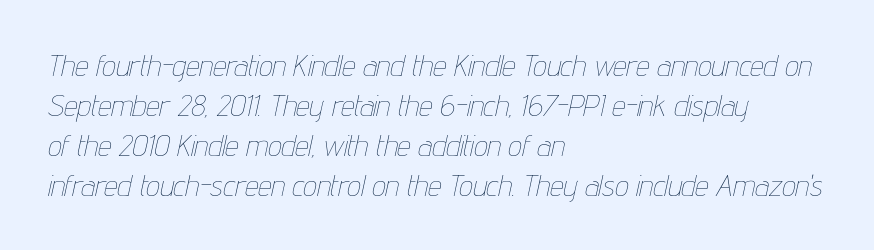
The image shows 30 px thin, condensed type, italic (leaning right); set left-aligned, normal line spacing (1.33x), normal letter spacing, not underlined; low stroke contrast and a medium x-height.
